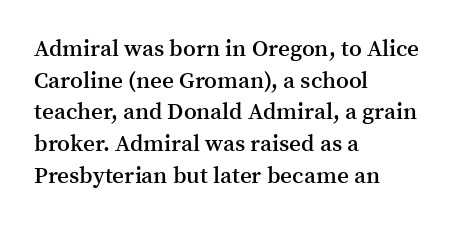
{"italic": "no", "bold": "semi", "underline": "no", "align": "left", "line_spacing": "normal", "line_spacing_ratio": 1.38, "letter_spacing": "normal", "letter_spacing_em": 0.0, "glyph_px": 23}
